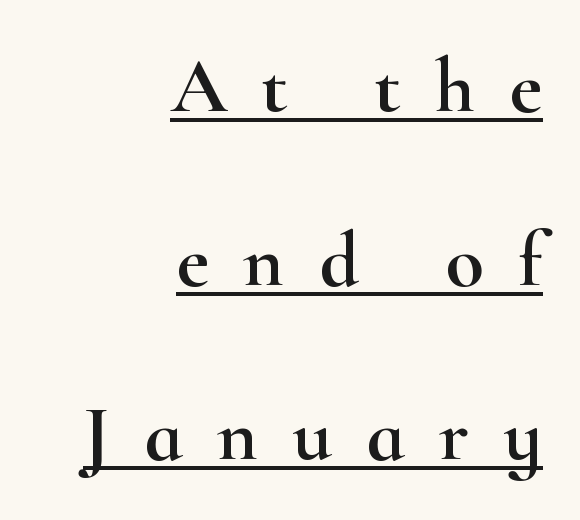
{"serif": "yes", "italic": "no", "width": "wide", "stroke_contrast": "high", "x_height": "small", "monospaced": "no", "underline": "yes", "align": "right", "line_spacing": "loose", "line_spacing_ratio": 2.2, "letter_spacing": "wide", "letter_spacing_em": 0.43, "glyph_px": 79}
